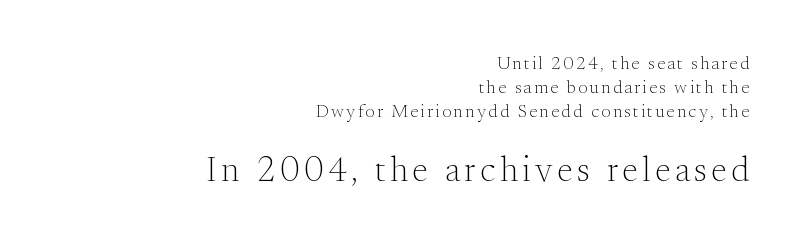
Q: Is the text bold? A: No.
Q: Is the text italic (slanted)? A: No, it is upright.
Q: Is the typeface a serif or a sans-serif typeface? A: Serif.
Q: Is the text underlined? A: No.
Q: How is the paragraph aligned? A: Right-aligned.
Q: Is the spacing between lines tight, normal or loose? A: Normal.
Q: Which block of text is set in a larger size, the first (top) or the second (bottom)? A: The second (bottom) one.
Q: Width (condensed, normal, or wide)? A: Normal.
Q: Stroke contrast? A: Medium.
Q: x-height? A: Small.
Q: Monospaced? A: No.
